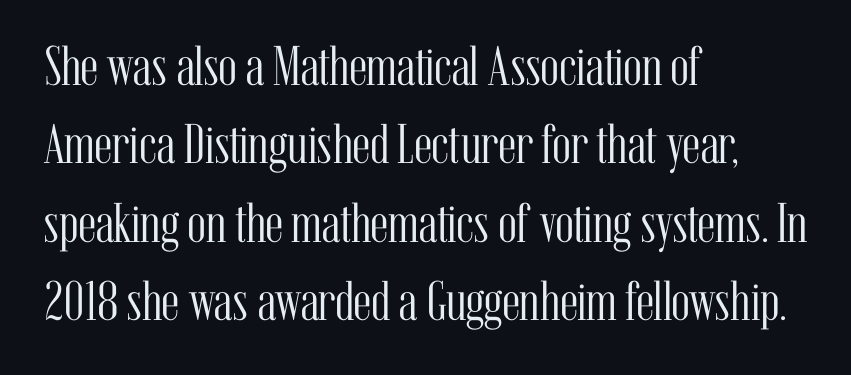
Q: Is the text bold? A: No.
Q: Is the text italic (slanted)? A: No, it is upright.
Q: Is the typeface a serif or a sans-serif typeface? A: Serif.
Q: Is the text underlined? A: No.
Q: How is the paragraph aligned? A: Left-aligned.
Q: Is the spacing between letters normal or unusually wide? A: Normal.
Q: Is the spacing between lines tight, normal or loose? A: Normal.
Q: Width (condensed, normal, or wide)? A: Condensed.
Q: Stroke contrast? A: Medium.
Q: x-height? A: Medium.
Q: Monospaced? A: No.
